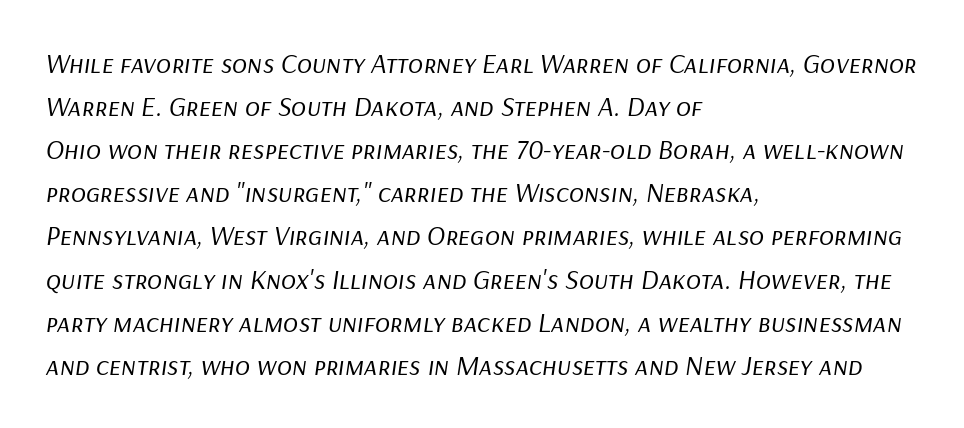
A typesetter would call this leading conventional body-copy spacing. Look at the tracking — it's just the regular setting, nothing added. The passage shown is typed in a proportional face where columns would drift. Weight: not bold — regular or lighter.
